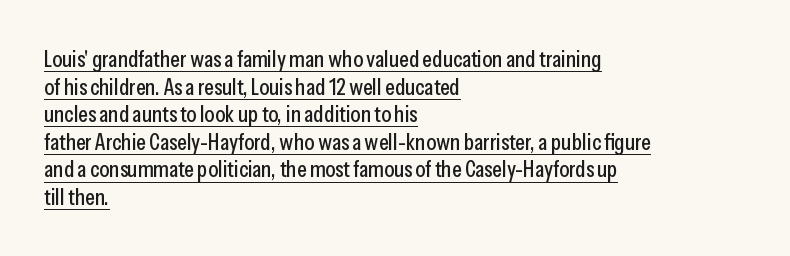
Q: Is the text italic (slanted)? A: No, it is upright.
Q: Is the text underlined? A: Yes.
Q: How is the paragraph aligned? A: Left-aligned.
Q: Is the spacing between letters normal or unusually wide? A: Normal.
